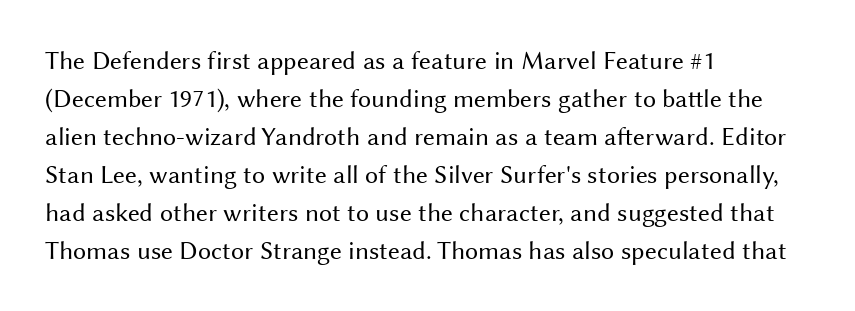
Q: Is the text bold? A: No.
Q: Is the text italic (slanted)? A: No, it is upright.
Q: Is the text underlined? A: No.
Q: How is the paragraph aligned? A: Left-aligned.
Q: Is the spacing between letters normal or unusually wide? A: Normal.
Q: Is the spacing between lines tight, normal or loose? A: Normal.
